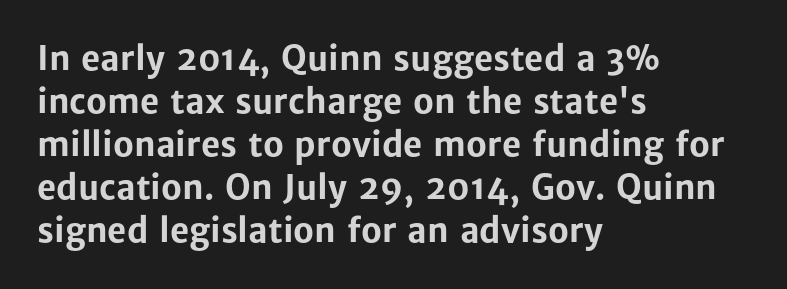
{"serif": "no", "italic": "no", "bold": "yes", "weight": "bold", "width": "normal", "stroke_contrast": "low", "x_height": "medium", "monospaced": "no", "underline": "no", "align": "left", "line_spacing": "normal", "line_spacing_ratio": 1.3, "letter_spacing": "normal", "letter_spacing_em": 0.0, "glyph_px": 33}
